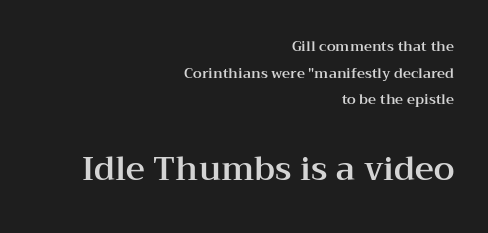
{"serif": "yes", "italic": "no", "width": "wide", "stroke_contrast": "medium", "x_height": "medium", "monospaced": "no", "underline": "no", "align": "right", "line_spacing": "loose", "line_spacing_ratio": 1.9, "letter_spacing": "normal", "letter_spacing_em": 0.0, "larger_block": "second", "size_ratio": 2.36, "glyph_px": 33}
